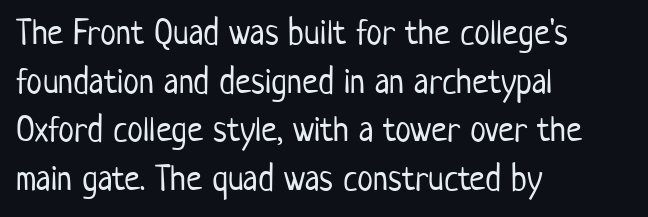
The rendering uses a moderate line-height, typical for paragraphs. You could not count columns in this text — the font is proportionally spaced. Is the stroke heavy? The answer is a plain regular-or-lighter. Layout note: lines flush left. Characters follow at the spacing the type designer built in. The space directly below the letters is spotless.
